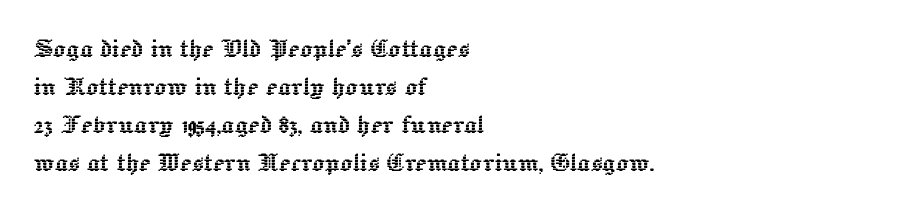
Q: Is the text italic (slanted)? A: No, it is upright.
Q: Is the text underlined? A: No.
Q: How is the paragraph aligned? A: Left-aligned.
Q: Is the spacing between letters normal or unusually wide? A: Normal.
Q: Width (condensed, normal, or wide)? A: Normal.
Q: x-height? A: Medium.
Q: Monospaced? A: No.
